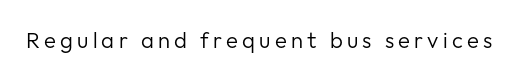
The specimen reads as upright at a glance. The face looks like a standard text weight, possibly lighter. Nobody drew a line under any word here.
